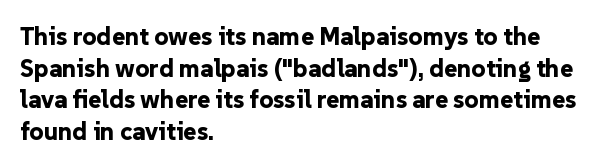
Q: Is the text bold? A: Yes.
Q: Is the text italic (slanted)? A: No, it is upright.
Q: Is the text underlined? A: No.
Q: How is the paragraph aligned? A: Left-aligned.
Q: Is the spacing between letters normal or unusually wide? A: Normal.
Q: Is the spacing between lines tight, normal or loose? A: Normal.
